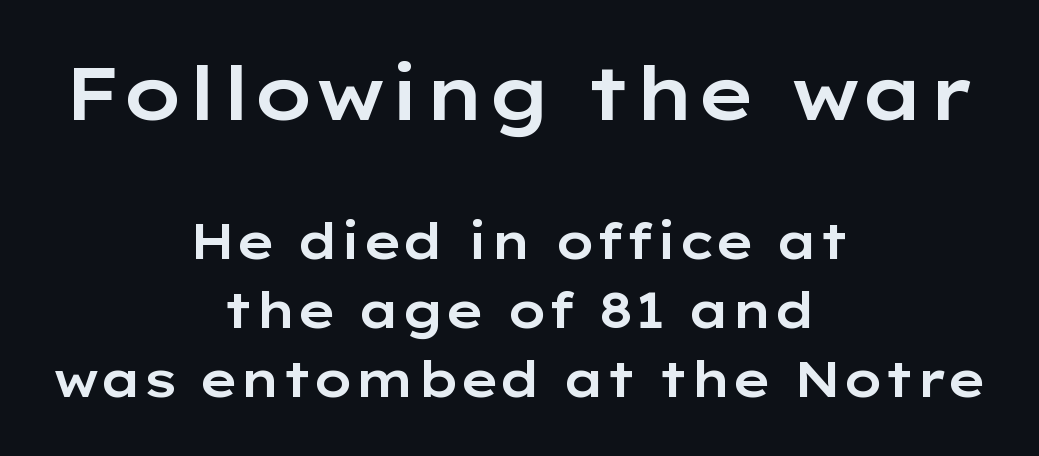
{"serif": "no", "italic": "no", "width": "wide", "stroke_contrast": "low", "x_height": "medium", "monospaced": "no", "underline": "no", "align": "center", "line_spacing": "normal", "line_spacing_ratio": 1.41, "letter_spacing": "normal", "letter_spacing_em": 0.0, "larger_block": "first", "size_ratio": 1.51, "glyph_px": 74}
